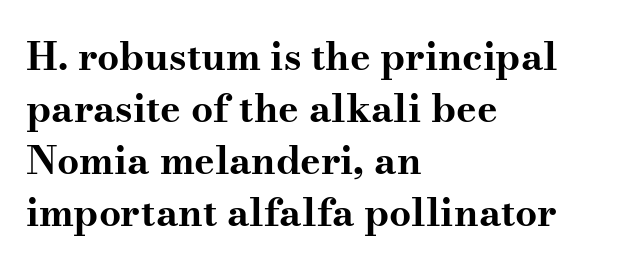
The image shows 39 px bold, wide serif type, upright; set left-aligned, normal line spacing (1.33x), normal letter spacing, not underlined; medium stroke contrast and a small x-height.
